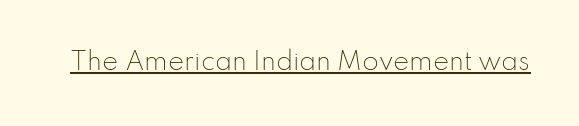
Q: Is the text bold? A: No.
Q: Is the text italic (slanted)? A: No, it is upright.
Q: Is the text underlined? A: Yes.
Q: Is the spacing between letters normal or unusually wide? A: Normal.
